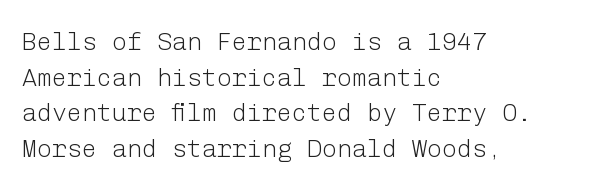
No word sits above an underline. These lines stack with their left ends in a neat column. The line-height multiplier appears to be the usual default. Ordinary non-slanted type is in use. Students, note that the glyphs here touch the page at normal intervals.
